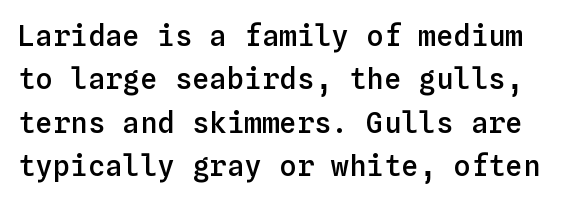
The image shows 29 px semibold type, upright, monospaced; set normal line spacing (1.5x), normal letter spacing, not underlined; low stroke contrast and a medium x-height.
